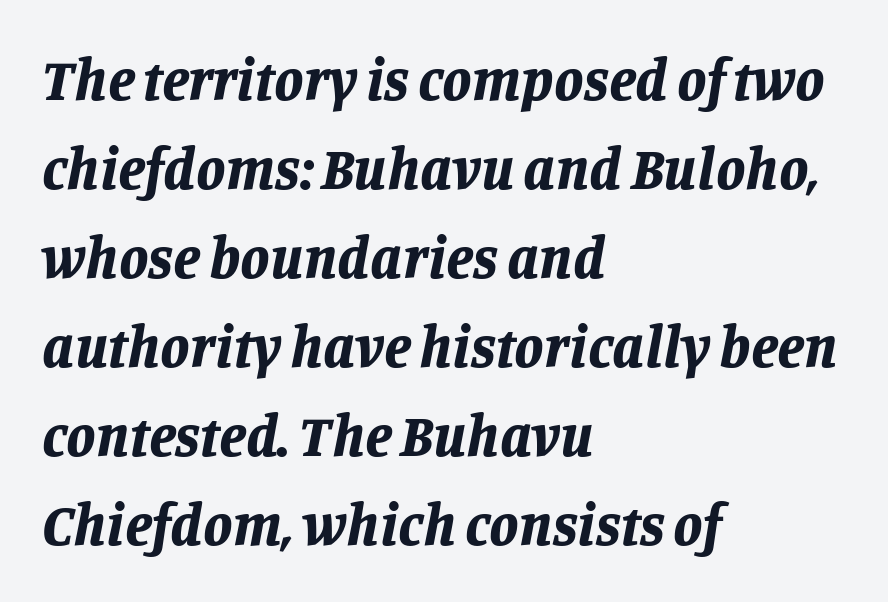
{"italic": "yes", "lean": "right", "slant_degrees": 11, "bold": "yes", "weight": "bold", "width": "normal", "stroke_contrast": "low", "x_height": "large", "monospaced": "no", "underline": "no", "align": "left", "line_spacing": "normal", "line_spacing_ratio": 1.51, "letter_spacing": "normal", "letter_spacing_em": 0.0, "glyph_px": 59}
